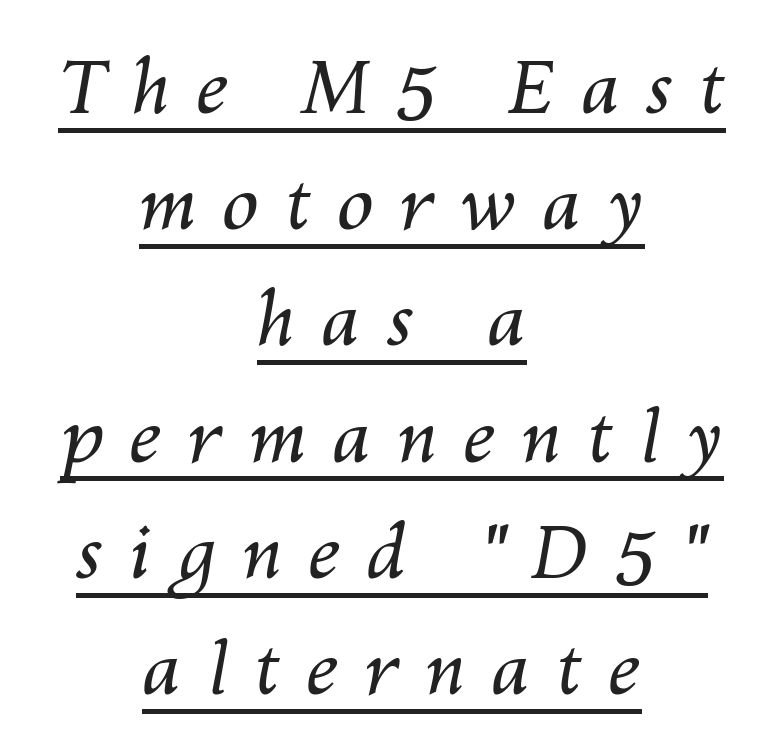
The image shows 74 px regular-weight type, italic (leaning right); set centered, normal line spacing (1.57x), unusually wide letter spacing (+0.35 em), underlined; medium stroke contrast and a medium x-height.
